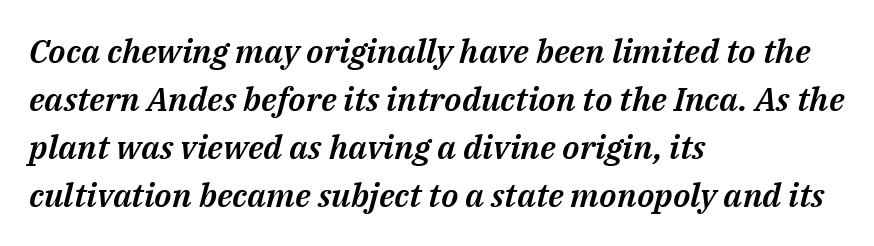
Q: Is the text italic (slanted)? A: Yes, it leans right by about 14 degrees.
Q: Is the text underlined? A: No.
Q: How is the paragraph aligned? A: Left-aligned.
Q: Is the spacing between letters normal or unusually wide? A: Normal.
Q: Is the spacing between lines tight, normal or loose? A: Normal.
Q: Width (condensed, normal, or wide)? A: Normal.
Q: Stroke contrast? A: Medium.
Q: x-height? A: Medium.
Q: Monospaced? A: No.
